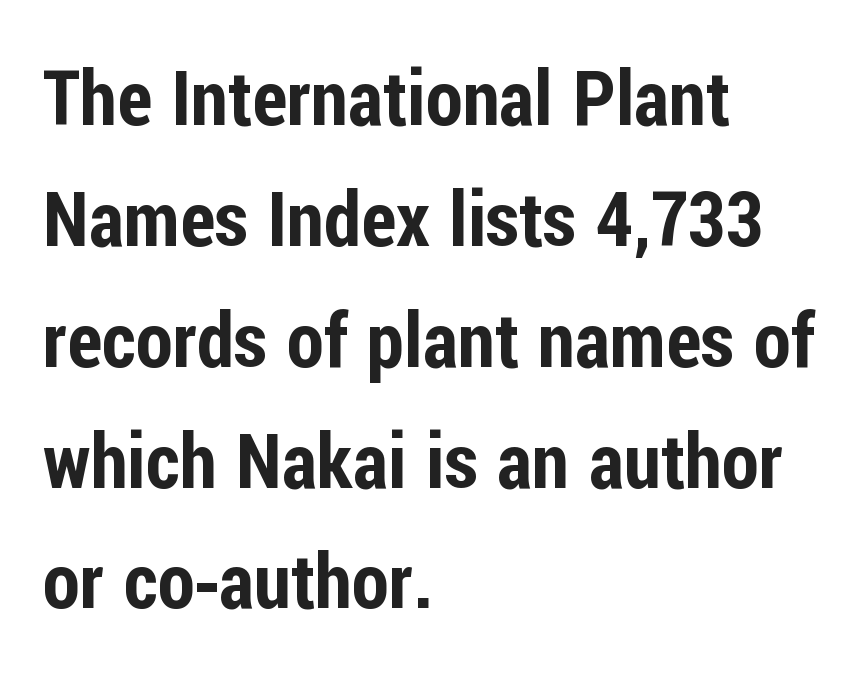
The image shows 76 px condensed sans-serif type, upright; set left-aligned, normal line spacing (1.59x), normal letter spacing, not underlined; low stroke contrast and a medium x-height.
